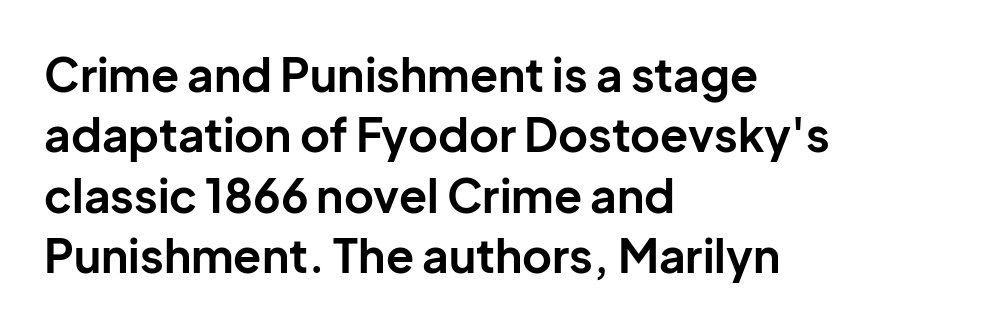
Q: Is the text bold? A: Yes.
Q: Is the text italic (slanted)? A: No, it is upright.
Q: Is the typeface a serif or a sans-serif typeface? A: Sans-serif.
Q: Is the text underlined? A: No.
Q: How is the paragraph aligned? A: Left-aligned.
Q: Is the spacing between letters normal or unusually wide? A: Normal.
Q: Is the spacing between lines tight, normal or loose? A: Normal.
Q: Width (condensed, normal, or wide)? A: Normal.
Q: Stroke contrast? A: Low.
Q: x-height? A: Medium.
Q: Monospaced? A: No.
